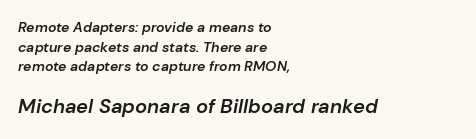
The image shows 20 px text type, italic (leaning right); set left-aligned, normal line spacing (1.41x), normal letter spacing, not underlined; the second (bottom) block is 1.43x larger.
